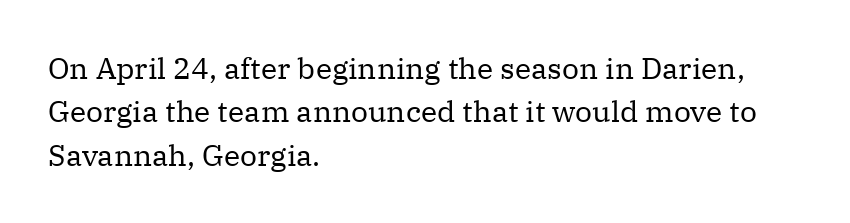
{"serif": "yes", "italic": "no", "bold": "no", "weight": "regular", "width": "normal", "stroke_contrast": "medium", "x_height": "medium", "monospaced": "no", "underline": "no", "align": "left", "line_spacing": "normal", "line_spacing_ratio": 1.45, "letter_spacing": "normal", "letter_spacing_em": 0.0, "glyph_px": 30}
